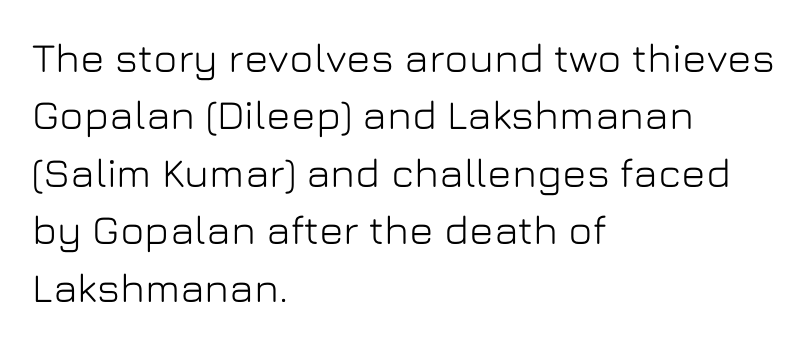
Q: Is the text italic (slanted)? A: No, it is upright.
Q: Is the typeface a serif or a sans-serif typeface? A: Sans-serif.
Q: Is the text underlined? A: No.
Q: How is the paragraph aligned? A: Left-aligned.
Q: Is the spacing between letters normal or unusually wide? A: Normal.
Q: Is the spacing between lines tight, normal or loose? A: Normal.
Q: Width (condensed, normal, or wide)? A: Normal.
Q: Stroke contrast? A: Low.
Q: x-height? A: Medium.
Q: Monospaced? A: No.
